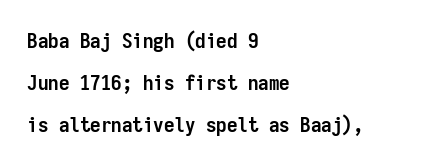
The image shows 21 px bold type, upright; set left-aligned, loose line spacing (1.99x), normal letter spacing, not underlined.
